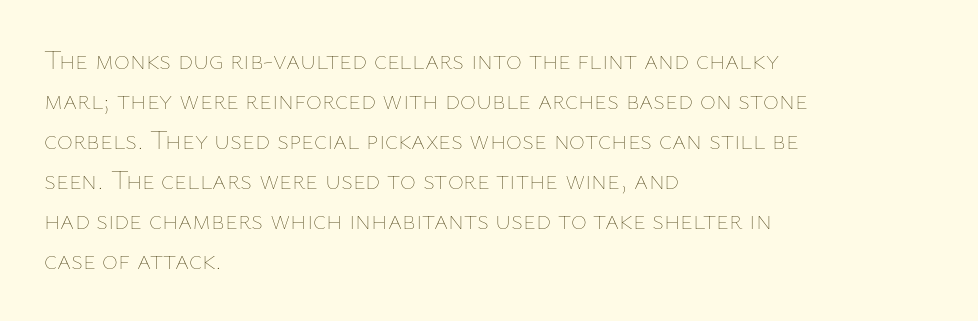
The image shows 27 px text type, upright; set left-aligned, normal line spacing (1.48x), normal letter spacing, not underlined.
